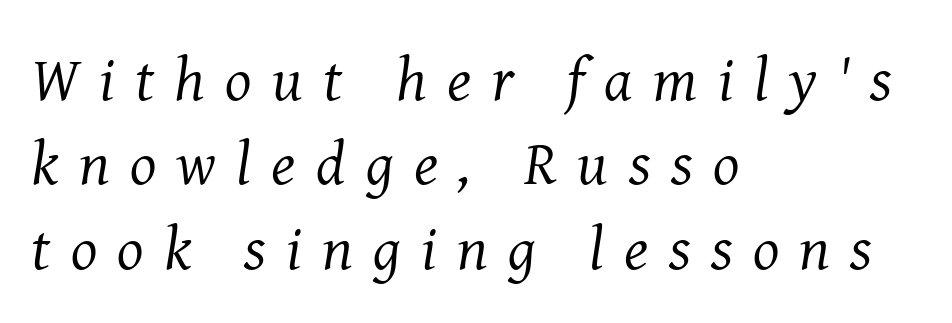
The image shows 62 px regular-weight serif type, italic (leaning right); set left-aligned, normal line spacing (1.36x), unusually wide letter spacing (+0.33 em), not underlined; medium stroke contrast and a medium x-height.
